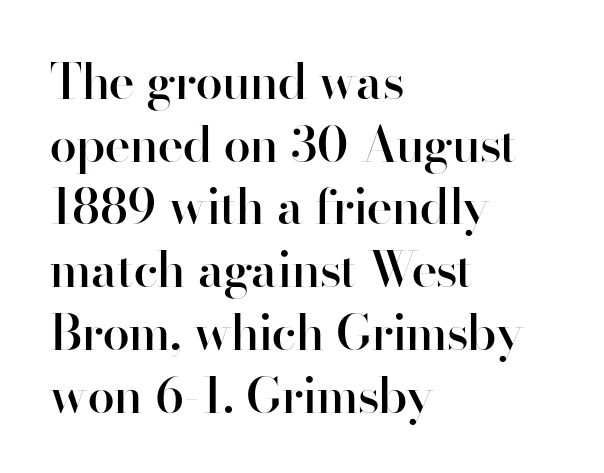
The image shows 49 px semibold sans-serif type, upright; set left-aligned, normal line spacing (1.28x), normal letter spacing, not underlined; high stroke contrast and a small x-height.
